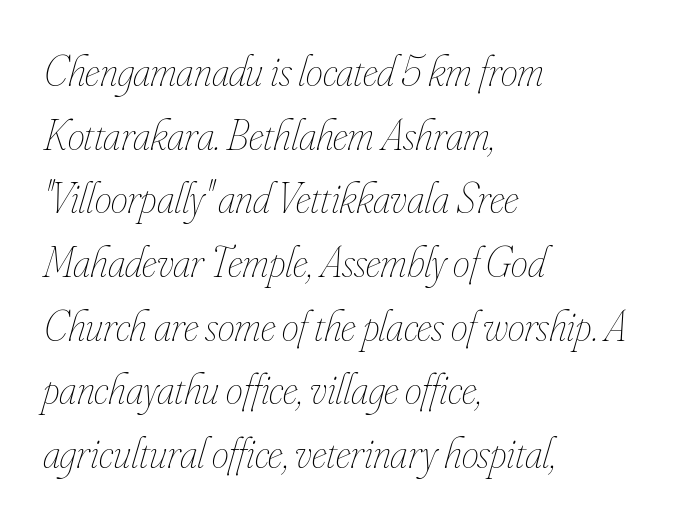
{"italic": "yes", "lean": "right", "slant_degrees": 16, "bold": "no", "weight": "thin", "width": "condensed", "stroke_contrast": "low", "x_height": "small", "monospaced": "no", "underline": "no", "align": "left", "line_spacing": "normal", "line_spacing_ratio": 1.48, "letter_spacing": "normal", "letter_spacing_em": 0.0, "glyph_px": 43}
